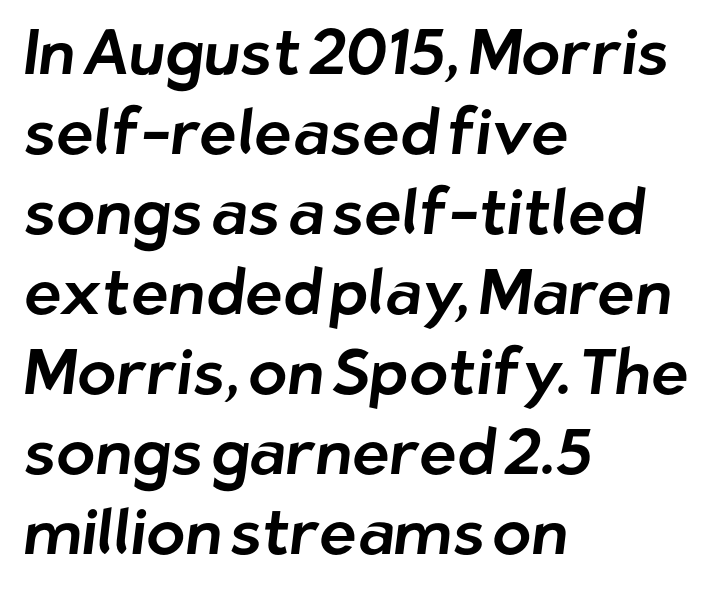
The image shows 64 px sans-serif type; set left-aligned, normal line spacing (1.25x), normal letter spacing, not underlined; low stroke contrast and a medium x-height.
